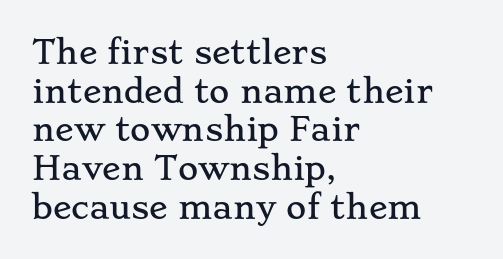
Every row of glyphs begins at an identical x-position on the left. The face used here is seriffed, in the tradition of book romans. The area under the type is left untouched. Reading down the column, the eye jumps a familiar distance to each next line.
